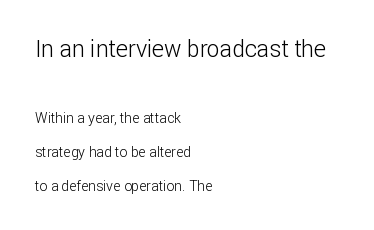
Q: Is the text bold? A: No.
Q: Is the text italic (slanted)? A: No, it is upright.
Q: Is the text underlined? A: No.
Q: How is the paragraph aligned? A: Left-aligned.
Q: Is the spacing between letters normal or unusually wide? A: Normal.
Q: Is the spacing between lines tight, normal or loose? A: Loose.
Q: Which block of text is set in a larger size, the first (top) or the second (bottom)? A: The first (top) one.
